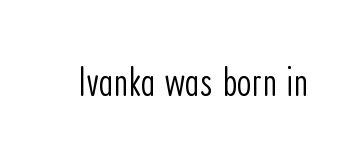
Descender tails drop into unmarked territory. A typesetter would call this proportional, since set widths differ per character. The lettering holds an erect, upright posture throughout. The typeface chosen for these lines omits serifs. Ink coverage per letter is moderate at most.
